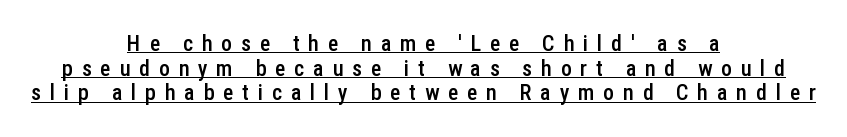
Q: Is the text bold? A: Semi-bold.
Q: Is the text italic (slanted)? A: No, it is upright.
Q: Is the text underlined? A: Yes.
Q: How is the paragraph aligned? A: Centered.
Q: Is the spacing between letters normal or unusually wide? A: Unusually wide.
Q: Is the spacing between lines tight, normal or loose? A: Tight.
